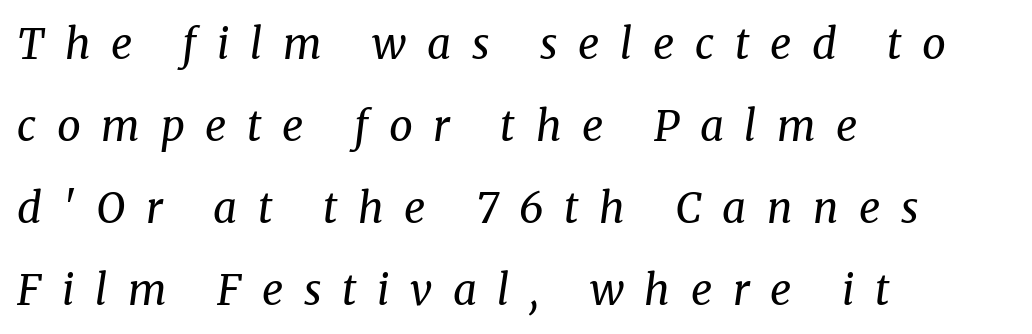
{"serif": "yes", "italic": "yes", "lean": "right", "slant_degrees": 8, "bold": "no", "weight": "regular", "width": "normal", "stroke_contrast": "medium", "x_height": "medium", "monospaced": "no", "underline": "no", "align": "left", "line_spacing": "loose", "line_spacing_ratio": 1.95, "letter_spacing": "wide", "letter_spacing_em": 0.49, "glyph_px": 42}
